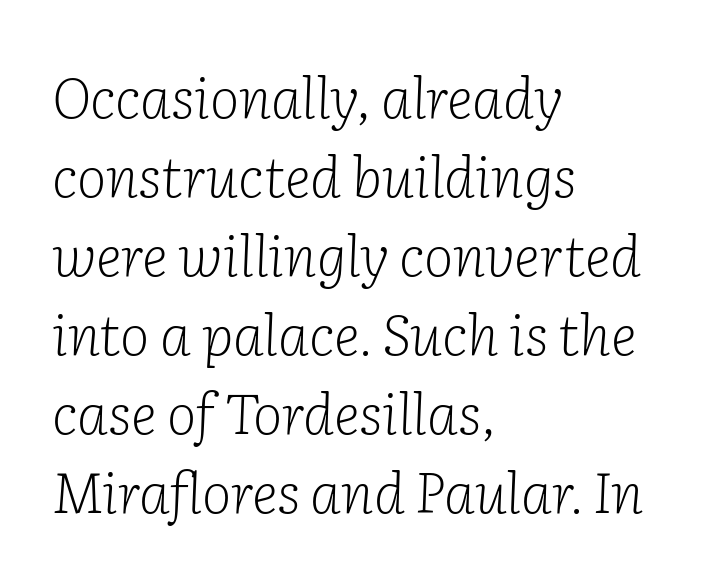
Q: Is the text bold? A: No.
Q: Is the text italic (slanted)? A: Yes, it leans right by about 2 degrees.
Q: Is the typeface a serif or a sans-serif typeface? A: Serif.
Q: Is the text underlined? A: No.
Q: How is the paragraph aligned? A: Left-aligned.
Q: Is the spacing between letters normal or unusually wide? A: Normal.
Q: Is the spacing between lines tight, normal or loose? A: Normal.
Q: Width (condensed, normal, or wide)? A: Normal.
Q: Stroke contrast? A: Low.
Q: x-height? A: Medium.
Q: Monospaced? A: No.
